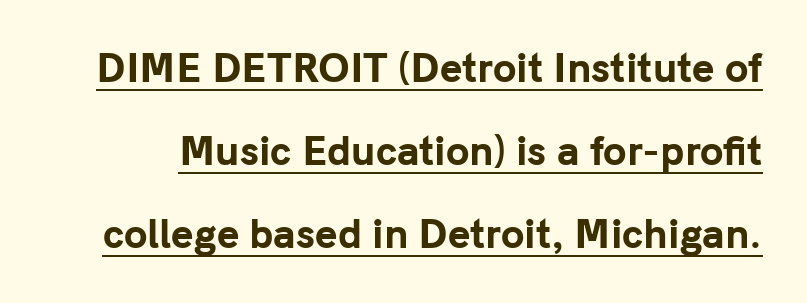
Q: Is the text bold? A: Yes.
Q: Is the text italic (slanted)? A: No, it is upright.
Q: Is the typeface a serif or a sans-serif typeface? A: Sans-serif.
Q: Is the text underlined? A: Yes.
Q: Is the spacing between letters normal or unusually wide? A: Normal.
Q: Is the spacing between lines tight, normal or loose? A: Loose.
Q: Width (condensed, normal, or wide)? A: Normal.
Q: Stroke contrast? A: Low.
Q: x-height? A: Medium.
Q: Monospaced? A: No.
